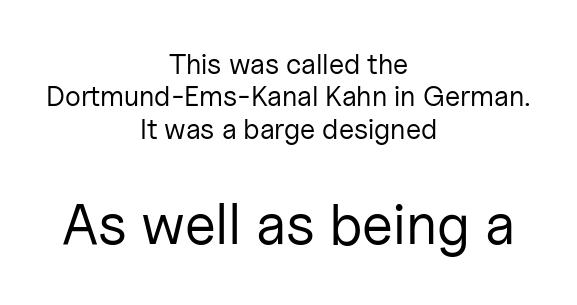
{"serif": "no", "italic": "no", "bold": "no", "weight": "regular", "width": "normal", "stroke_contrast": "low", "x_height": "medium", "monospaced": "no", "underline": "no", "align": "center", "line_spacing_ratio": 1.16, "letter_spacing": "normal", "letter_spacing_em": 0.0, "larger_block": "second", "size_ratio": 2.04, "glyph_px": 57}
